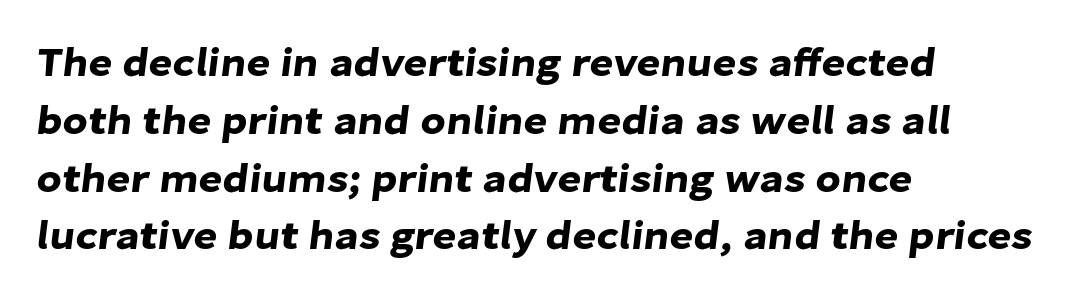
Unlike a traditional serif, this face leaves its strokes unadorned. Caption: standard tracking, unaltered. Baseline-to-baseline distance is the conventional proportion of letter height. Has an underline been added? It has not. The passage shown is typed in a proportional face where columns would drift.
